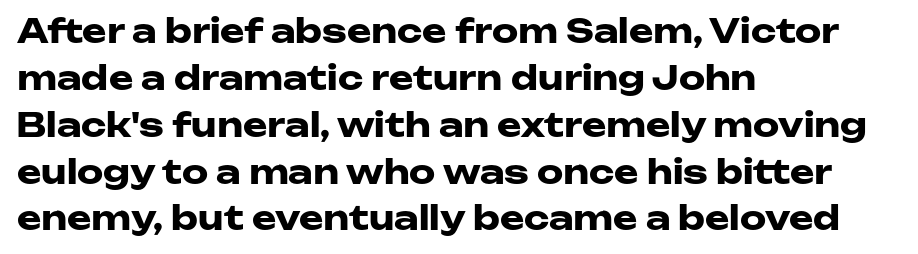
Here the designer chose a conventional face with non-uniform glyph widths. One glance says typical: line gaps are just what's usual. Is the type bold? Yes — the strokes are clearly thick and heavy. Each line starts at the same left margin while the right side varies. This rendering employs a face without finishing strokes, i.e., a sans-serif.
